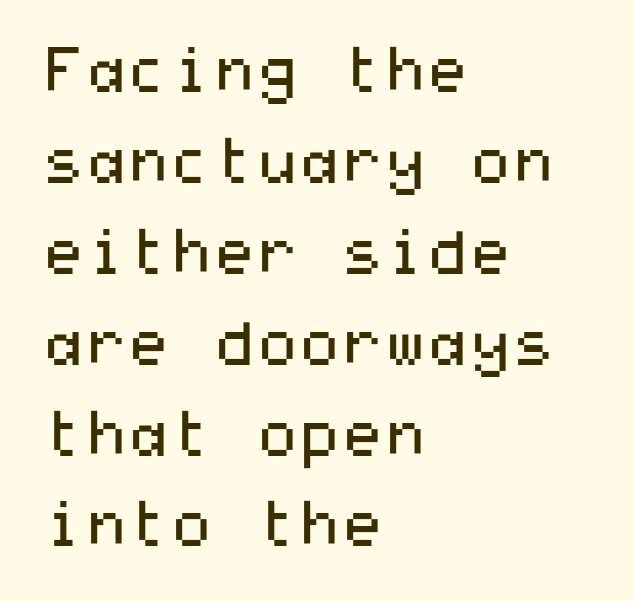
{"serif": "no", "italic": "no", "bold": "no", "weight": "regular", "width": "wide", "stroke_contrast": "medium", "x_height": "medium", "underline": "no", "align": "left", "line_spacing": "normal", "line_spacing_ratio": 1.49, "letter_spacing": "normal", "letter_spacing_em": 0.0, "glyph_px": 61}
